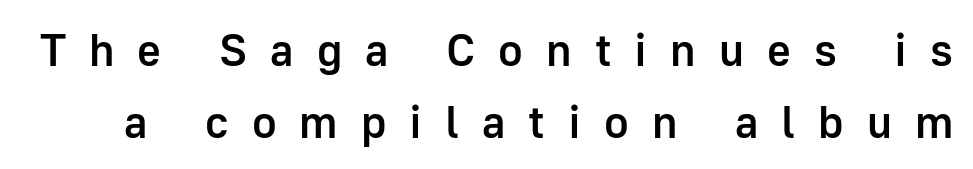
The image shows 46 px semibold sans-serif type, upright; set normal line spacing (1.56x), unusually wide letter spacing (+0.5 em), not underlined; low stroke contrast and a medium x-height.
